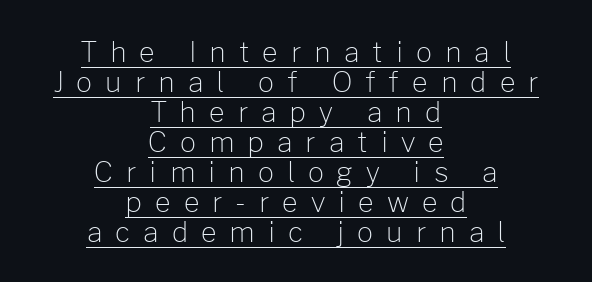
{"serif": "no", "italic": "no", "bold": "no", "weight": "light", "width": "normal", "stroke_contrast": "low", "x_height": "medium", "monospaced": "no", "underline": "yes", "align": "center", "line_spacing": "tight", "line_spacing_ratio": 1.07, "letter_spacing": "wide", "letter_spacing_em": 0.46, "glyph_px": 28}
